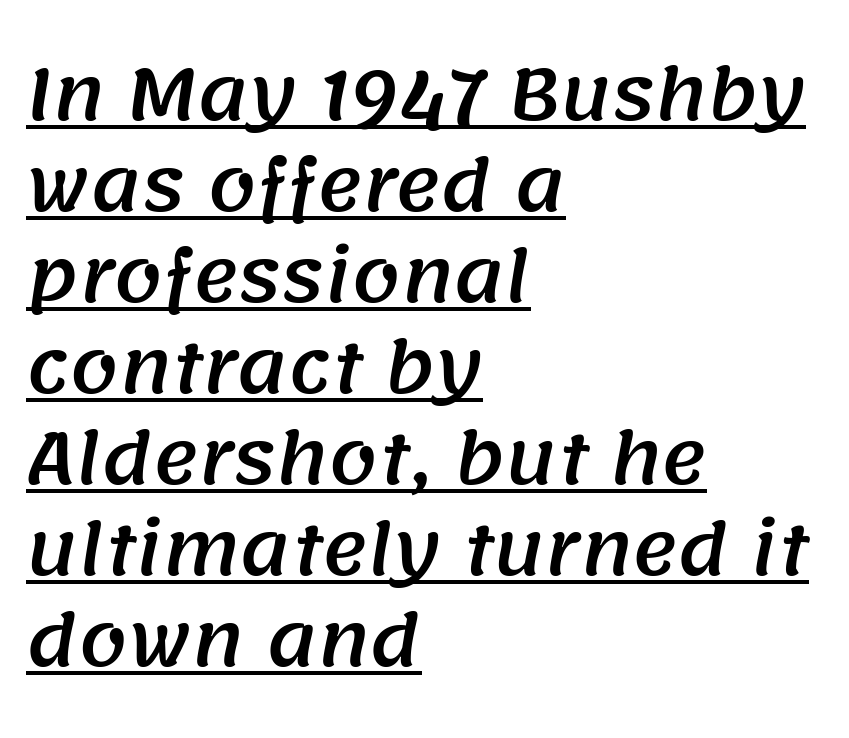
These lines are composed in type without serifs. The rendering uses the underline text-decoration. You could not count columns in this text — the font is proportionally spaced. Line starts are locked; line ends wander. How would I describe the line gaps? Plain and ordinary. Tracking value appears to be zero — textbook default spacing.
